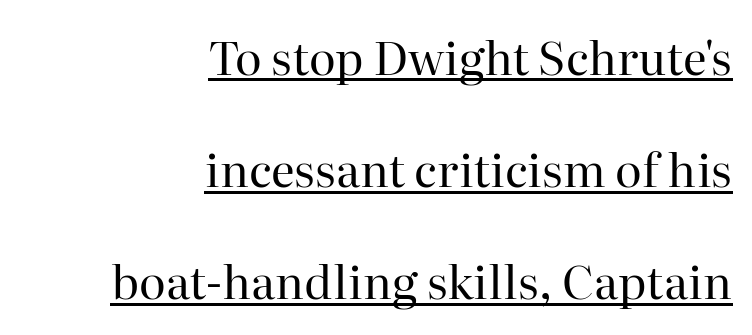
Q: Is the text bold? A: No.
Q: Is the text italic (slanted)? A: No, it is upright.
Q: Is the typeface a serif or a sans-serif typeface? A: Serif.
Q: Is the text underlined? A: Yes.
Q: How is the paragraph aligned? A: Right-aligned.
Q: Is the spacing between letters normal or unusually wide? A: Normal.
Q: Is the spacing between lines tight, normal or loose? A: Loose.
Q: Width (condensed, normal, or wide)? A: Normal.
Q: Stroke contrast? A: High.
Q: x-height? A: Medium.
Q: Monospaced? A: No.
